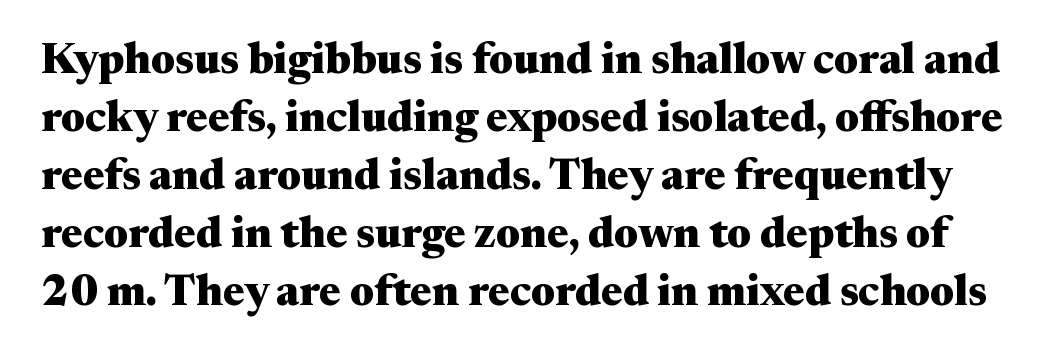
{"serif": "yes", "italic": "no", "bold": "yes", "weight": "heavy", "width": "wide", "stroke_contrast": "medium", "x_height": "medium", "monospaced": "no", "underline": "no", "line_spacing": "normal", "line_spacing_ratio": 1.35, "letter_spacing": "normal", "letter_spacing_em": 0.0, "glyph_px": 43}
